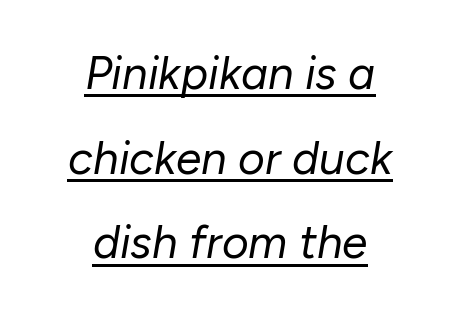
The image shows 46 px regular-weight type, italic (leaning right); set centered, line spacing 1.84x, normal letter spacing, underlined; low stroke contrast and a medium x-height.
